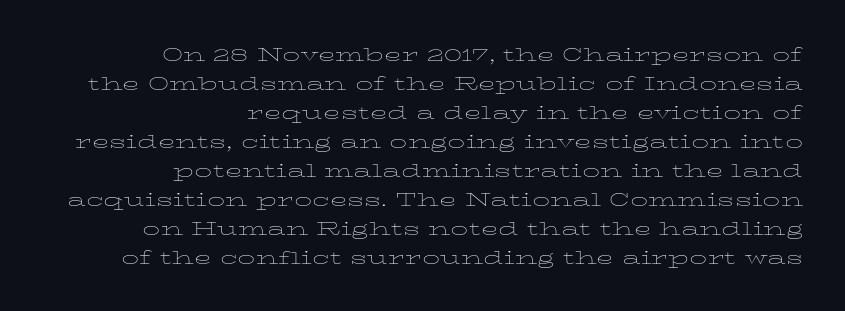
Unmarked baselines from the first word to the last. Vertical spacing — default. Which margin do the lines hug? The right one — the left edge is uneven. Students, note that the glyphs here touch the page at normal intervals.
